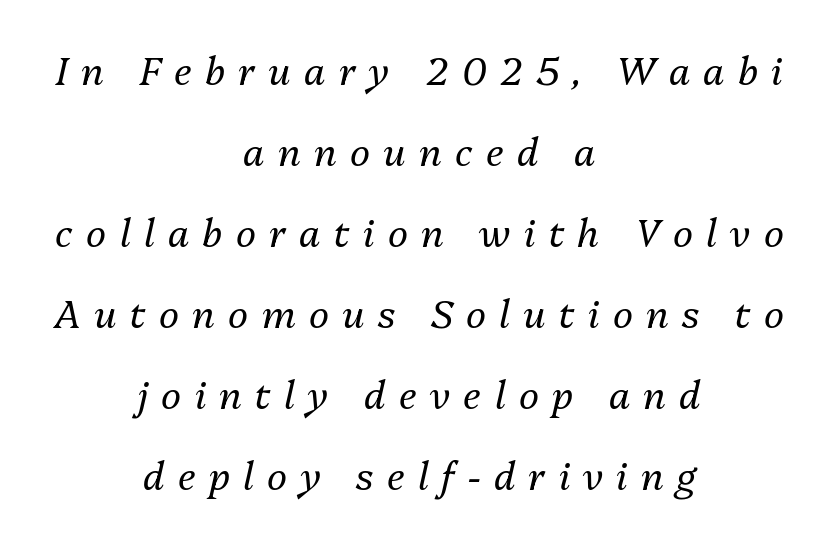
Q: Is the text bold? A: No.
Q: Is the text italic (slanted)? A: Yes, it leans right by about 13 degrees.
Q: Is the text underlined? A: No.
Q: How is the paragraph aligned? A: Centered.
Q: Is the spacing between letters normal or unusually wide? A: Unusually wide.
Q: Is the spacing between lines tight, normal or loose? A: Loose.
Q: Width (condensed, normal, or wide)? A: Normal.
Q: Stroke contrast? A: Medium.
Q: x-height? A: Medium.
Q: Monospaced? A: No.
